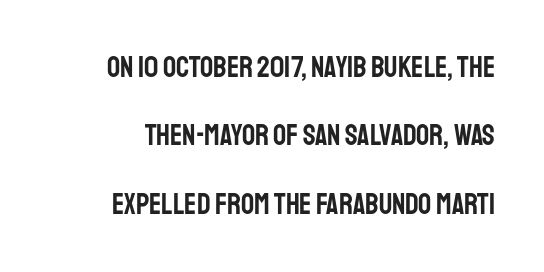
Q: Is the text italic (slanted)? A: No, it is upright.
Q: Is the typeface a serif or a sans-serif typeface? A: Sans-serif.
Q: Is the text underlined? A: No.
Q: Is the spacing between letters normal or unusually wide? A: Normal.
Q: Is the spacing between lines tight, normal or loose? A: Loose.
Q: Width (condensed, normal, or wide)? A: Condensed.
Q: Stroke contrast? A: Low.
Q: x-height? A: Large.
Q: Monospaced? A: No.
